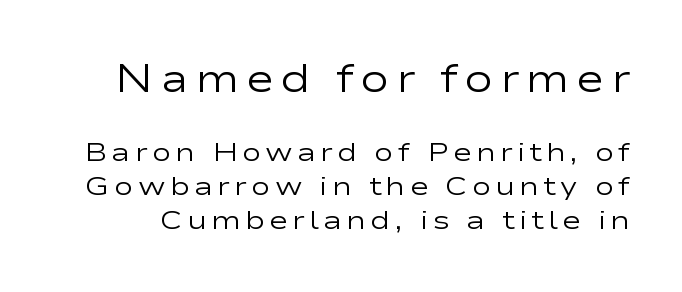
The image shows 39 px regular-weight, wide sans-serif type, upright; set normal line spacing (1.31x), not underlined; the first (top) block is 1.5x larger; low stroke contrast and a medium x-height.
